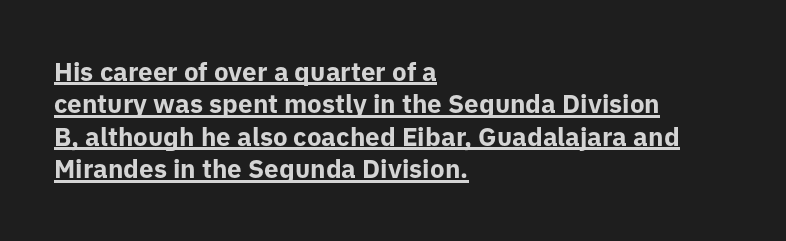
Each word holds together tightly as a unit, with standard inter-letter gaps. Whoever set this chose a conventional vertical rhythm. Heft: maximum for text — a bold. No italicization has been applied; the sample stays upright.
